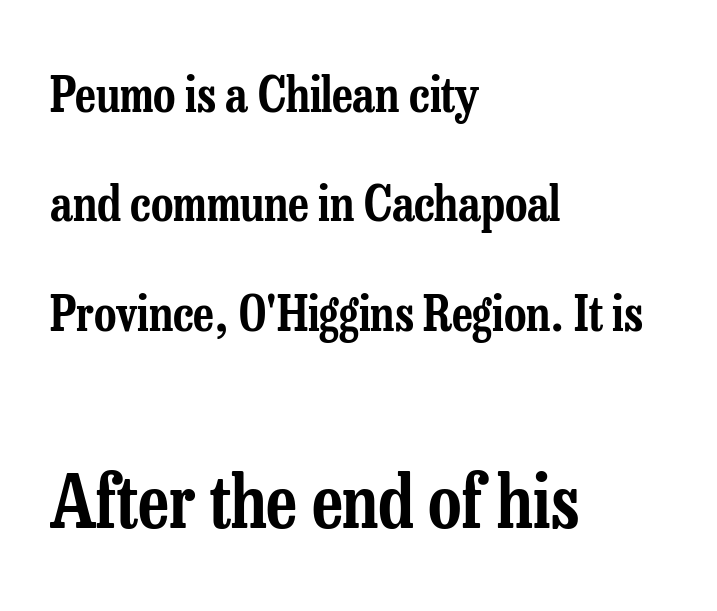
{"serif": "yes", "italic": "no", "width": "condensed", "stroke_contrast": "low", "x_height": "medium", "monospaced": "no", "underline": "no", "align": "left", "line_spacing": "loose", "line_spacing_ratio": 2.23, "letter_spacing": "normal", "letter_spacing_em": 0.0, "larger_block": "second", "size_ratio": 1.49, "glyph_px": 73}
